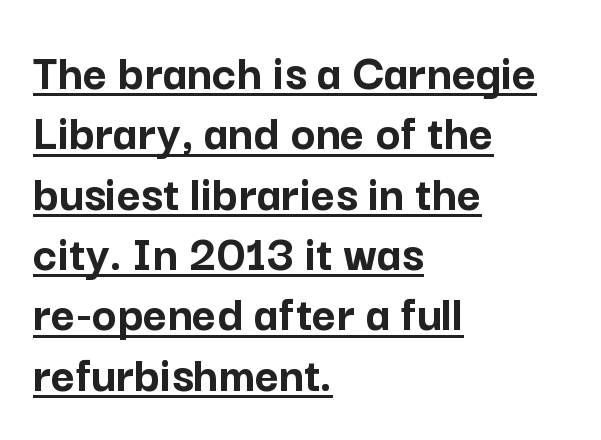
The image shows 52 px semibold sans-serif type, upright; set left-aligned, line spacing 1.16x, normal letter spacing, underlined; low stroke contrast and a medium x-height.
